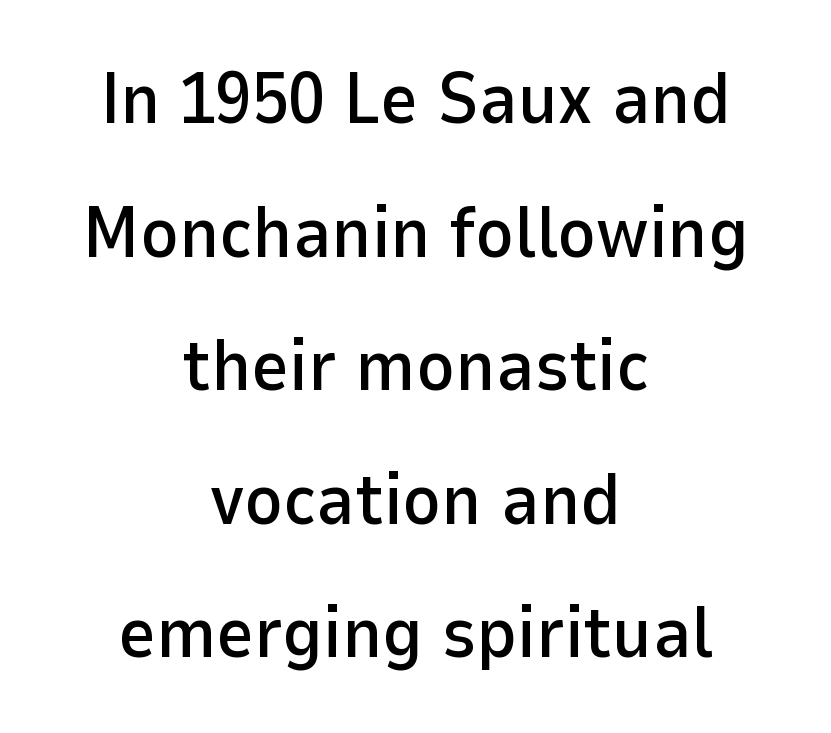
Q: Is the text italic (slanted)? A: No, it is upright.
Q: Is the typeface a serif or a sans-serif typeface? A: Sans-serif.
Q: Is the text underlined? A: No.
Q: How is the paragraph aligned? A: Centered.
Q: Is the spacing between letters normal or unusually wide? A: Normal.
Q: Width (condensed, normal, or wide)? A: Normal.
Q: Stroke contrast? A: Low.
Q: x-height? A: Medium.
Q: Monospaced? A: No.
